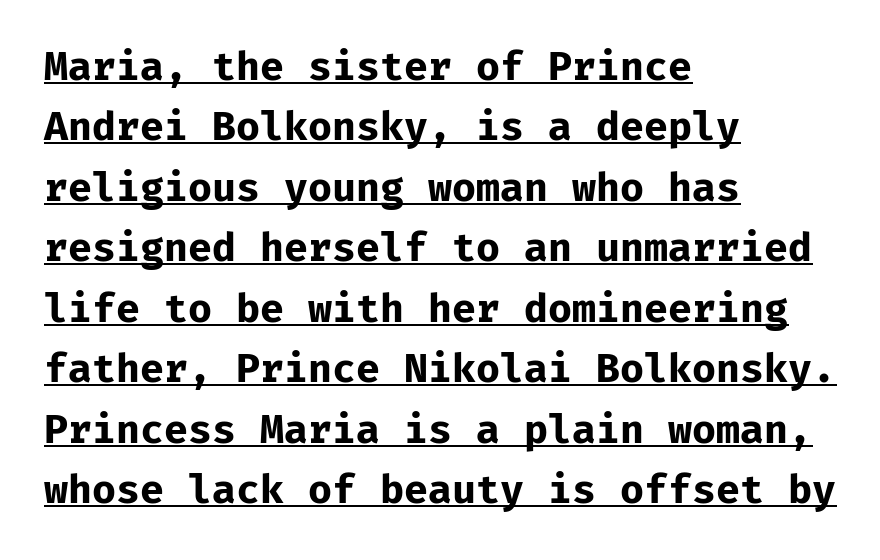
Note the uniform advance width — an 'i' takes as much space as an 'm'. This rendering features underlined lettering. The paragraph has a hard left edge and a soft right edge. Type style note: lacks serifs.
